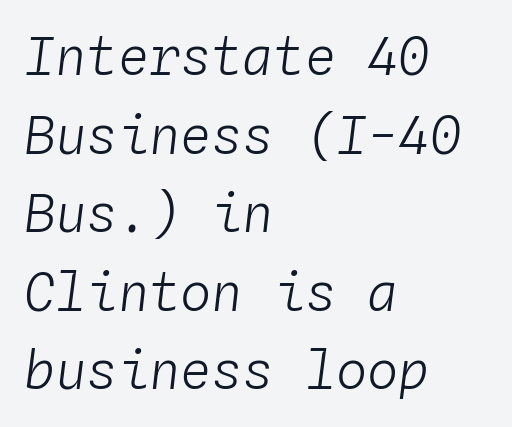
Q: Is the text bold? A: No.
Q: Is the text italic (slanted)? A: Yes, it leans right by about 4 degrees.
Q: Is the text underlined? A: No.
Q: How is the paragraph aligned? A: Left-aligned.
Q: Is the spacing between letters normal or unusually wide? A: Normal.
Q: Is the spacing between lines tight, normal or loose? A: Normal.
Q: Width (condensed, normal, or wide)? A: Normal.
Q: Stroke contrast? A: Low.
Q: x-height? A: Medium.
Q: Monospaced? A: Yes.
